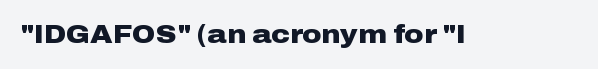
Q: Is the text bold? A: Yes.
Q: Is the text italic (slanted)? A: No, it is upright.
Q: Is the text underlined? A: No.
Q: Is the spacing between letters normal or unusually wide? A: Normal.
